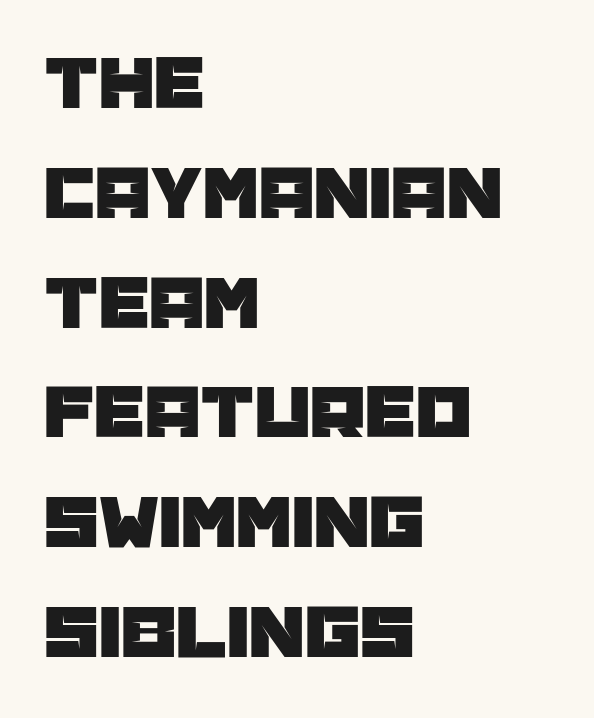
{"serif": "no", "italic": "no", "width": "normal", "stroke_contrast": "low", "x_height": "large", "monospaced": "no", "underline": "no", "align": "left", "line_spacing": "normal", "line_spacing_ratio": 1.39, "letter_spacing": "normal", "letter_spacing_em": 0.0, "glyph_px": 79}
